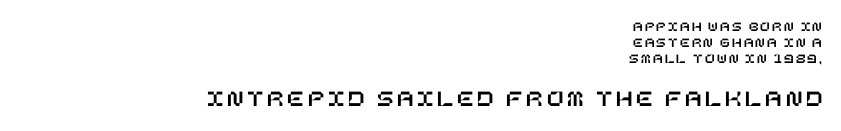
{"italic": "no", "underline": "no", "align": "right", "line_spacing": "tight", "line_spacing_ratio": 1.15, "larger_block": "second", "size_ratio": 1.71, "glyph_px": 24}
